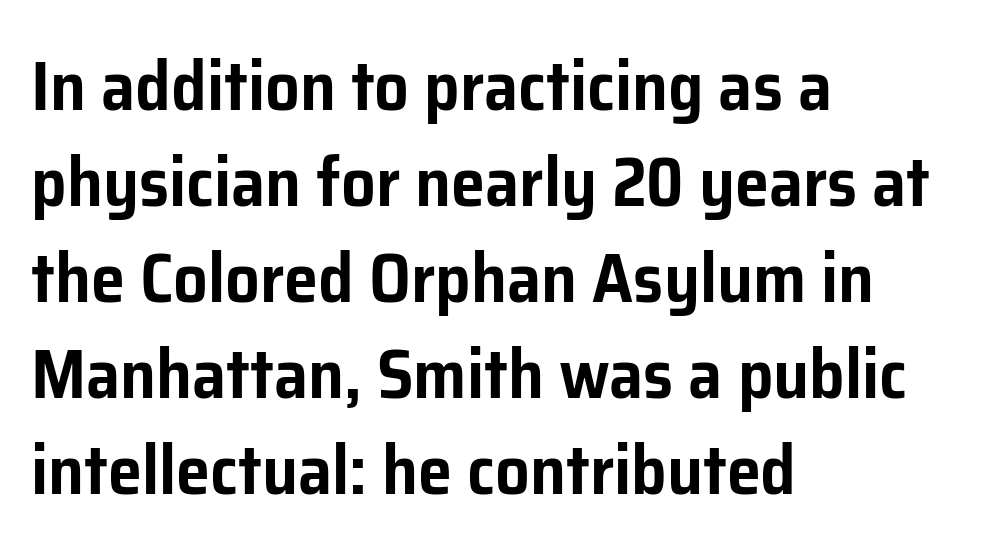
Q: Is the text italic (slanted)? A: No, it is upright.
Q: Is the typeface a serif or a sans-serif typeface? A: Sans-serif.
Q: Is the text underlined? A: No.
Q: How is the paragraph aligned? A: Left-aligned.
Q: Is the spacing between letters normal or unusually wide? A: Normal.
Q: Is the spacing between lines tight, normal or loose? A: Normal.
Q: Width (condensed, normal, or wide)? A: Normal.
Q: Stroke contrast? A: Low.
Q: x-height? A: Medium.
Q: Monospaced? A: No.
